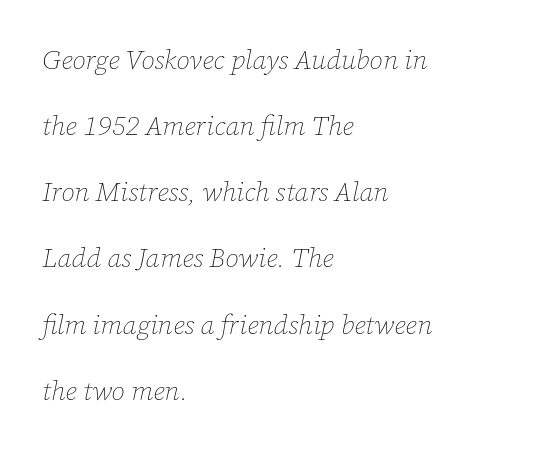
{"italic": "yes", "lean": "right", "slant_degrees": 12, "bold": "no", "underline": "no", "align": "left", "line_spacing": "loose", "line_spacing_ratio": 2.45, "letter_spacing": "normal", "letter_spacing_em": 0.0, "glyph_px": 27}
